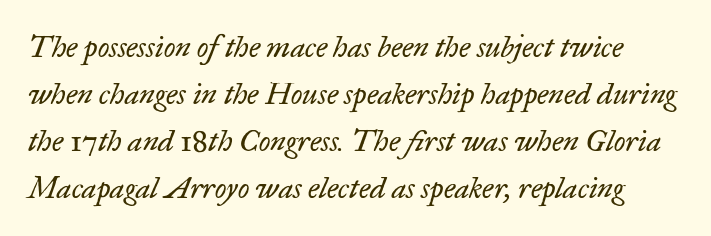
Q: Is the text bold? A: No.
Q: Is the text italic (slanted)? A: Yes, it leans right by about 17 degrees.
Q: Is the typeface a serif or a sans-serif typeface? A: Serif.
Q: Is the text underlined? A: No.
Q: Is the spacing between letters normal or unusually wide? A: Normal.
Q: Is the spacing between lines tight, normal or loose? A: Normal.
Q: Width (condensed, normal, or wide)? A: Normal.
Q: Stroke contrast? A: Low.
Q: x-height? A: Small.
Q: Monospaced? A: No.
